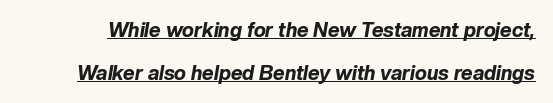
The image shows 20 px bold type, italic (leaning right); set loose line spacing (2.15x), normal letter spacing, underlined.
